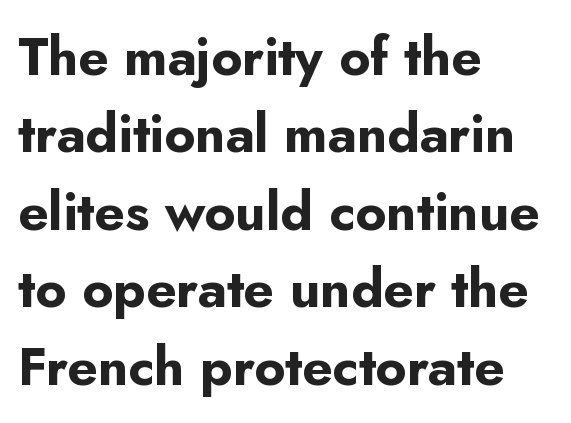
{"serif": "no", "italic": "no", "bold": "yes", "weight": "bold", "width": "normal", "stroke_contrast": "low", "x_height": "small", "monospaced": "no", "underline": "no", "align": "left", "line_spacing": "normal", "line_spacing_ratio": 1.46, "letter_spacing": "normal", "letter_spacing_em": 0.0, "glyph_px": 53}
